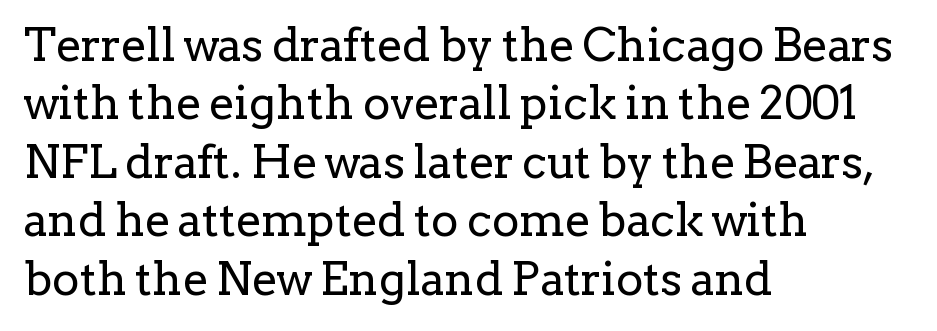
Each line starts at the same left margin while the right side varies. Serif or sans? Serif — the stroke terminals have little feet. Does the leading feel generous? No, just average. Do the characters align in a grid? No, the font is proportional. The words here are not underlined. Characters follow at the spacing the type designer built in.
